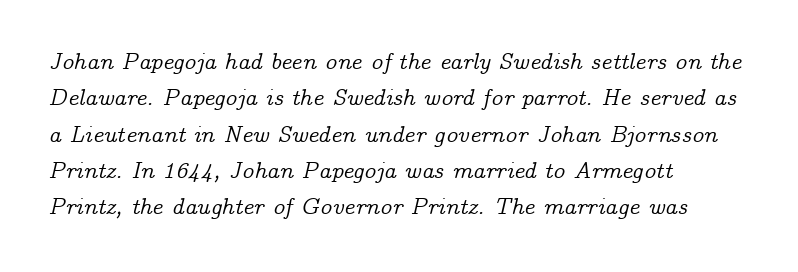
{"italic": "yes", "lean": "right", "slant_degrees": 14, "underline": "no", "align": "left", "line_spacing": "normal", "line_spacing_ratio": 1.58, "letter_spacing": "normal", "letter_spacing_em": 0.0, "glyph_px": 23}
